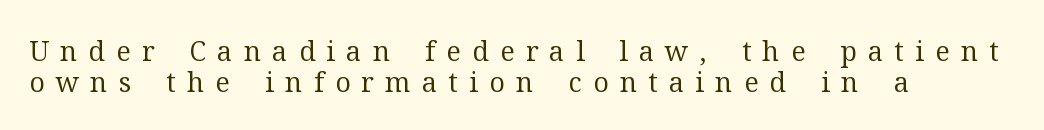
The image shows 27 px text type, upright; set left-aligned, line spacing 1.16x, unusually wide letter spacing (+0.42 em), not underlined.
